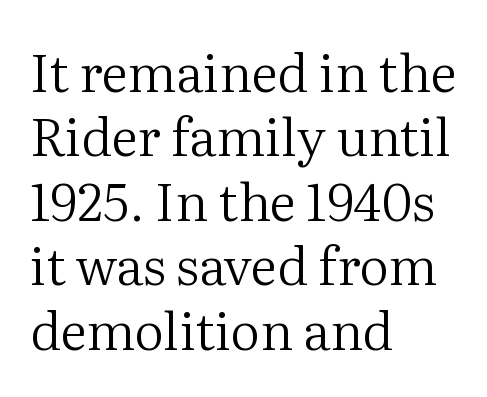
The image shows 52 px regular-weight serif type, upright; set left-aligned, line spacing 1.24x, normal letter spacing, not underlined; medium stroke contrast and a medium x-height.
